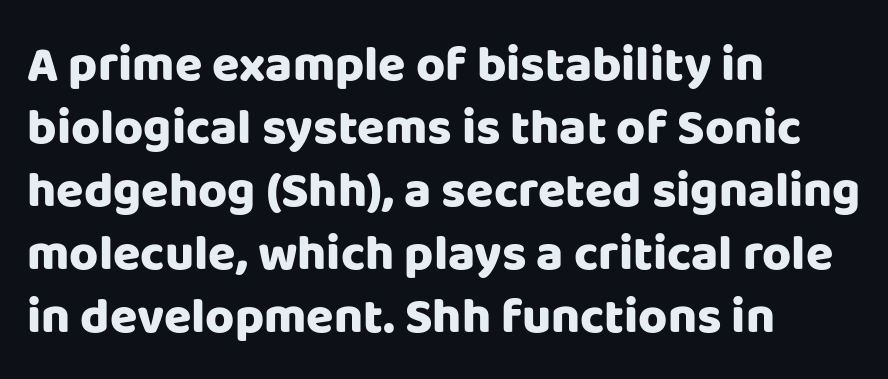
Q: Is the text bold? A: Yes.
Q: Is the text italic (slanted)? A: No, it is upright.
Q: Is the typeface a serif or a sans-serif typeface? A: Sans-serif.
Q: Is the text underlined? A: No.
Q: How is the paragraph aligned? A: Left-aligned.
Q: Is the spacing between letters normal or unusually wide? A: Normal.
Q: Is the spacing between lines tight, normal or loose? A: Normal.
Q: Width (condensed, normal, or wide)? A: Normal.
Q: Stroke contrast? A: Low.
Q: x-height? A: Large.
Q: Monospaced? A: No.
